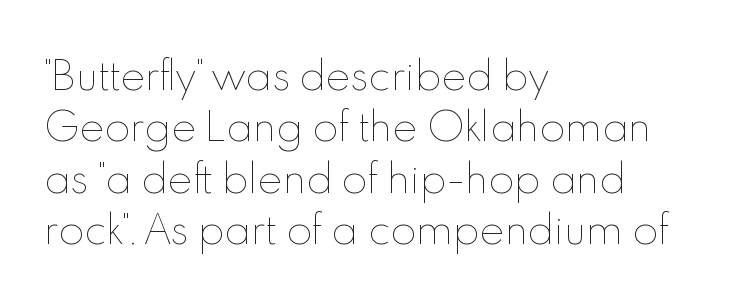
{"italic": "no", "bold": "no", "weight": "thin", "width": "normal", "x_height": "small", "monospaced": "no", "underline": "no", "align": "left", "line_spacing": "normal", "line_spacing_ratio": 1.35, "letter_spacing": "normal", "letter_spacing_em": 0.0, "glyph_px": 38}
